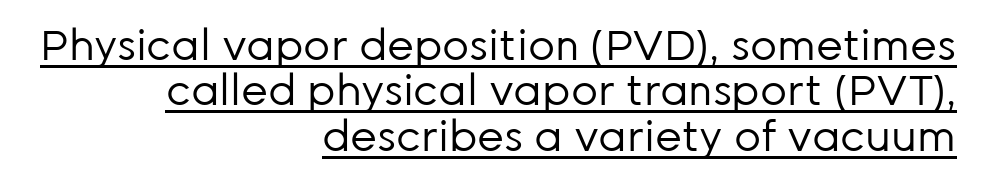
Here the designer chose a conventional face with non-uniform glyph widths. This rendering features underlined lettering. The block of text is dense from top to bottom, with scant space between rows. Heaviness? Minimal to ordinary, like unemphasized prose. Casual observation: everything's shoved over to the right. In terms of letterform style, serifs are entirely absent.
